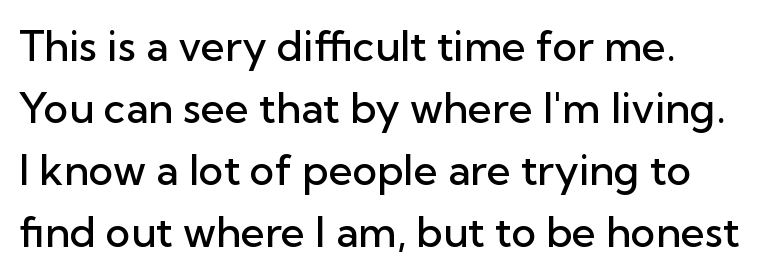
The image shows 42 px semibold sans-serif type, upright; set normal line spacing (1.48x), normal letter spacing, not underlined; low stroke contrast and a medium x-height.
